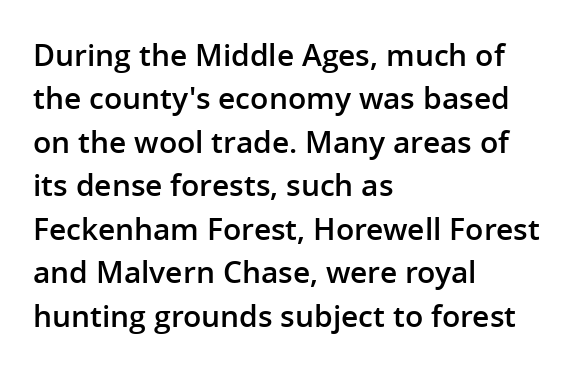
The image shows 30 px semibold sans-serif type, upright; set left-aligned, normal line spacing (1.45x), normal letter spacing, not underlined; low stroke contrast and a medium x-height.
